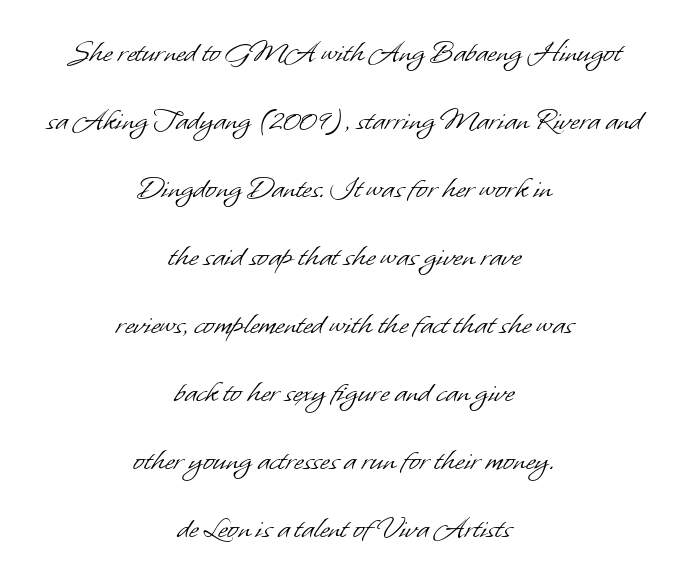
Q: Is the text bold? A: No.
Q: Is the typeface a serif or a sans-serif typeface? A: Sans-serif.
Q: Is the text underlined? A: No.
Q: How is the paragraph aligned? A: Centered.
Q: Is the spacing between letters normal or unusually wide? A: Normal.
Q: Is the spacing between lines tight, normal or loose? A: Loose.
Q: Width (condensed, normal, or wide)? A: Normal.
Q: Stroke contrast? A: Low.
Q: x-height? A: Small.
Q: Monospaced? A: No.
